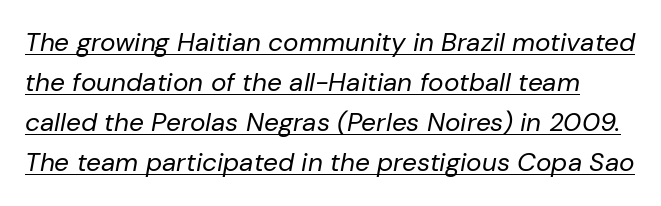
{"italic": "yes", "lean": "right", "slant_degrees": 10, "bold": "no", "underline": "yes", "line_spacing": "normal", "line_spacing_ratio": 1.54, "letter_spacing": "normal", "letter_spacing_em": 0.0, "glyph_px": 26}
